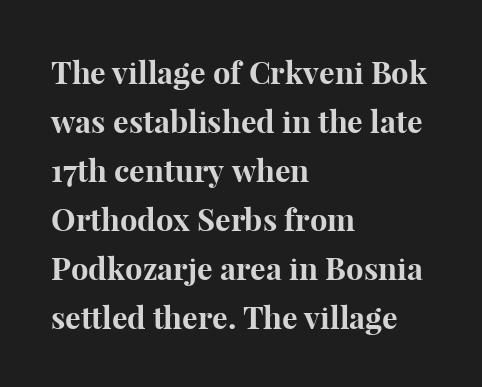
The image shows 31 px bold serif type, upright; set left-aligned, normal line spacing (1.58x), normal letter spacing, not underlined; high stroke contrast and a medium x-height.
